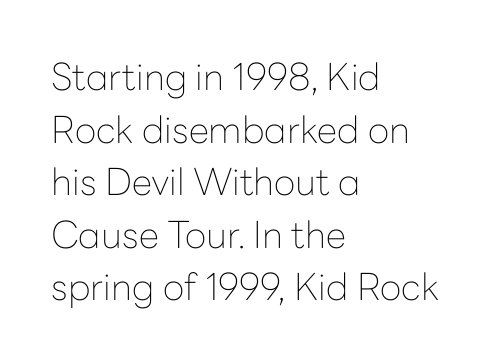
Each letter keeps its own natural width here, so spacing adapts to shape. The rag falls on the right side of this text block. Designer's note — italics off, roman on. The tracking reads as untouched default to a designer's eye. The vertical gap from one line to the next is medium. Underline: absent.
